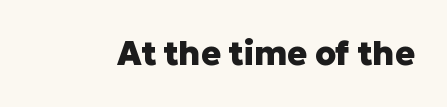
The letters advance in unequal steps, a hallmark of proportional type. Serifs: no, the terminals of the letterforms are clean. The lettering stays uniformly vertical, giving the passage a roman look. How are the letters spaced? Ordinarily, with no added tracking. Only glyphs here, with clear space below each row.
